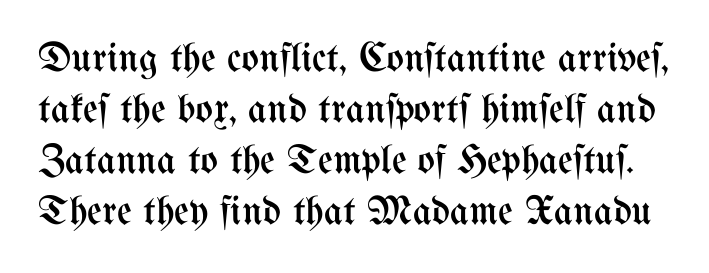
{"italic": "no", "bold": "no", "weight": "regular", "width": "condensed", "stroke_contrast": "medium", "x_height": "medium", "monospaced": "no", "underline": "no", "line_spacing_ratio": 1.24, "letter_spacing": "normal", "letter_spacing_em": 0.0, "glyph_px": 41}
